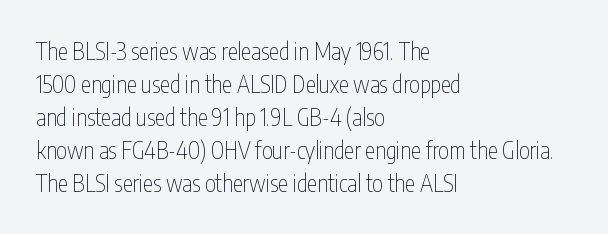
The image shows 23 px text type, upright; set left-aligned, normal line spacing (1.43x), normal letter spacing, not underlined.
